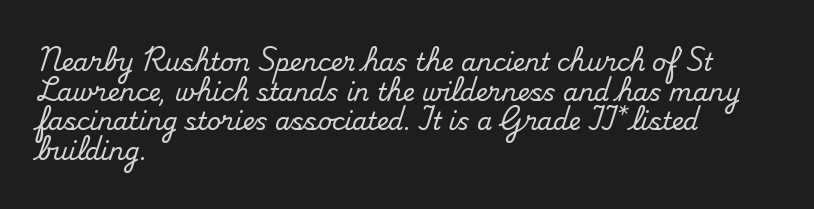
The rag falls on the right side of this text block. This sample uses plain, unmodified letter spacing. The strip under each line holds only bare page.
